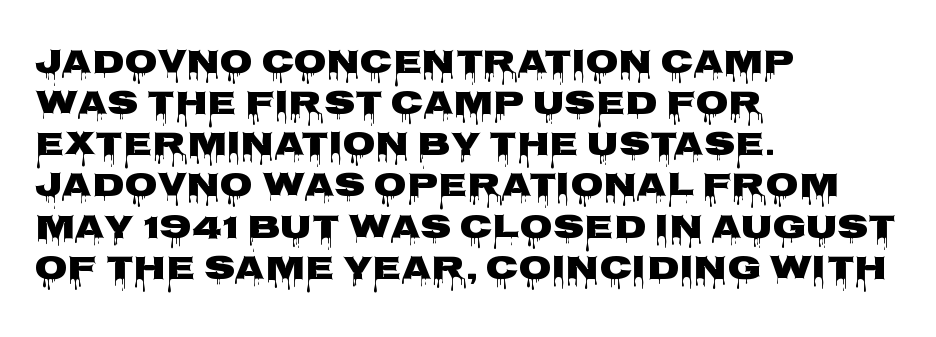
The ragged edge is on the right, which tells us the setting is flush left. The rendering uses natural spacing where letterforms have individual widths. Default kerning and tracking; the words read as compact shapes. Italic? Not at all — the glyphs are vertical. A typesetter would label this face a sans.
